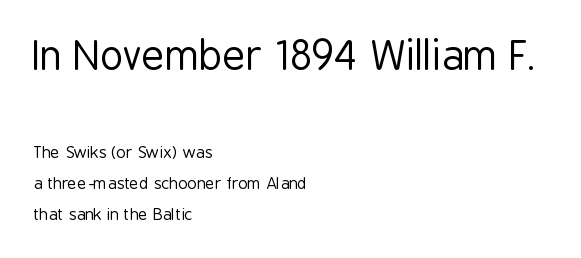
Default kerning and tracking; the words read as compact shapes. A student would notice the top passage is typeset larger than what follows. Weight: regular or lighter. Reading down the block, your eye returns to a fixed left position each line. The foot of each line stays bare and open.
